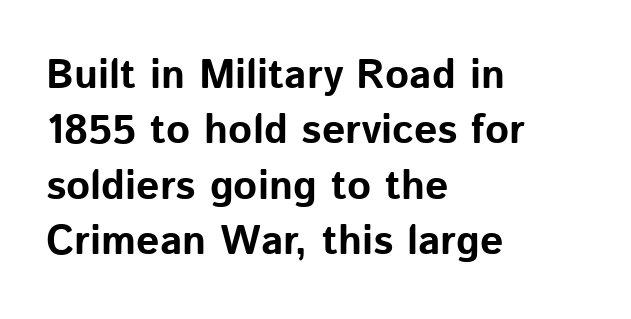
{"serif": "no", "italic": "no", "bold": "yes", "weight": "bold", "width": "normal", "stroke_contrast": "low", "x_height": "medium", "monospaced": "no", "underline": "no", "align": "left", "line_spacing": "normal", "line_spacing_ratio": 1.35, "letter_spacing": "normal", "letter_spacing_em": 0.0, "glyph_px": 41}
